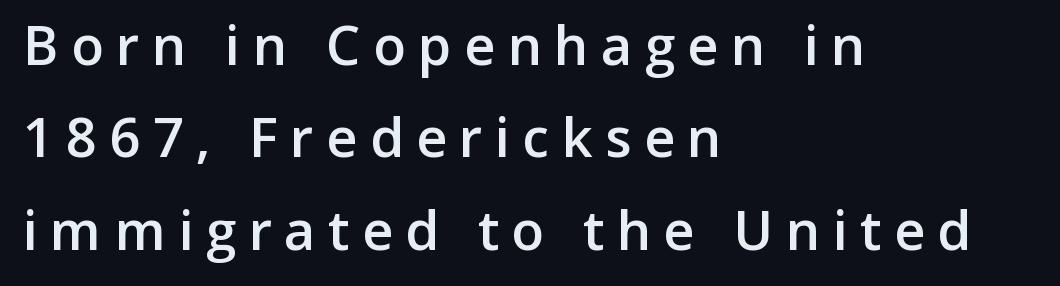
The image shows 54 px semibold sans-serif type, upright; set left-aligned, line spacing 1.71x, unusually wide letter spacing (+0.23 em), not underlined; low stroke contrast and a medium x-height.
